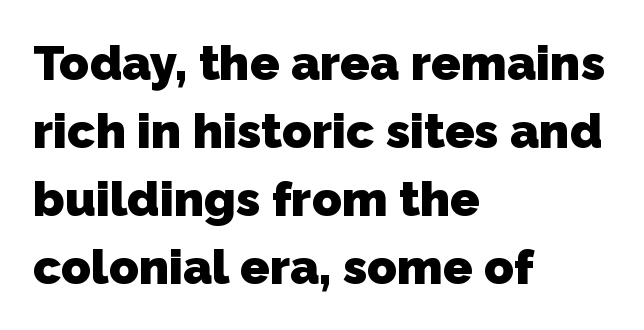
The image shows 49 px heavy sans-serif type; set left-aligned, normal line spacing (1.39x), normal letter spacing, not underlined; low stroke contrast and a medium x-height.
